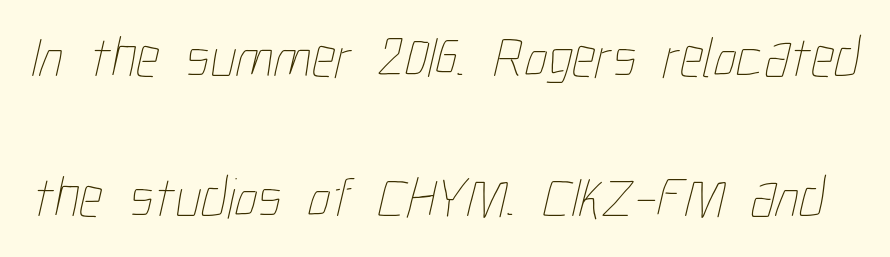
The image shows 58 px thin, condensed type; set loose line spacing (2.41x), normal letter spacing, not underlined; low stroke contrast and a medium x-height.
